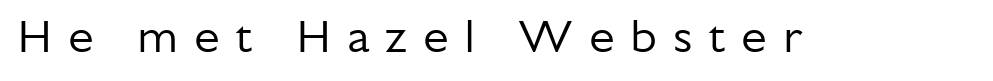
Q: Is the text bold? A: No.
Q: Is the text italic (slanted)? A: No, it is upright.
Q: Is the typeface a serif or a sans-serif typeface? A: Sans-serif.
Q: Is the text underlined? A: No.
Q: Is the spacing between letters normal or unusually wide? A: Unusually wide.
Q: Width (condensed, normal, or wide)? A: Normal.
Q: Stroke contrast? A: Low.
Q: x-height? A: Medium.
Q: Monospaced? A: No.
